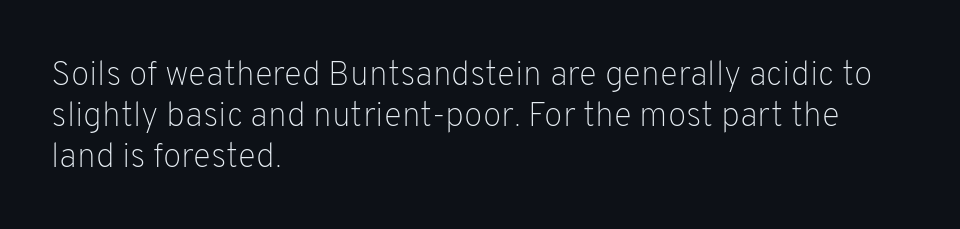
{"serif": "no", "italic": "no", "bold": "no", "weight": "light", "width": "normal", "stroke_contrast": "low", "x_height": "medium", "monospaced": "no", "underline": "no", "align": "left", "line_spacing_ratio": 1.21, "letter_spacing": "normal", "letter_spacing_em": 0.0, "glyph_px": 34}
